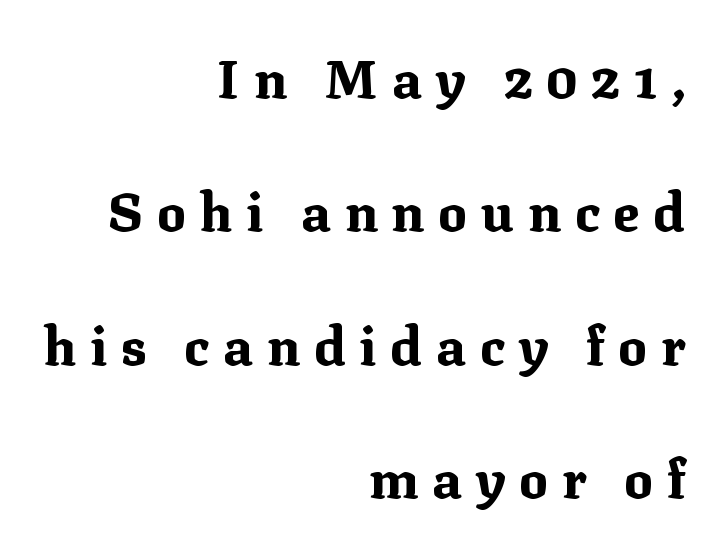
Q: Is the text bold? A: Yes.
Q: Is the text italic (slanted)? A: No, it is upright.
Q: Is the typeface a serif or a sans-serif typeface? A: Serif.
Q: Is the text underlined? A: No.
Q: How is the paragraph aligned? A: Right-aligned.
Q: Is the spacing between letters normal or unusually wide? A: Unusually wide.
Q: Is the spacing between lines tight, normal or loose? A: Loose.
Q: Width (condensed, normal, or wide)? A: Normal.
Q: Stroke contrast? A: Medium.
Q: x-height? A: Medium.
Q: Monospaced? A: No.
